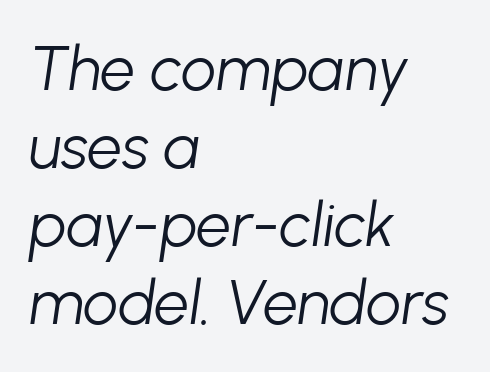
{"italic": "yes", "lean": "right", "slant_degrees": 8, "bold": "no", "weight": "light", "width": "normal", "stroke_contrast": "low", "x_height": "medium", "monospaced": "no", "underline": "no", "align": "left", "line_spacing": "normal", "line_spacing_ratio": 1.26, "letter_spacing": "normal", "letter_spacing_em": 0.0, "glyph_px": 62}
